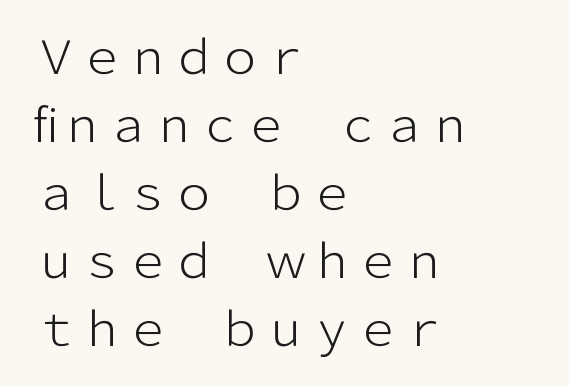
The image shows 46 px light sans-serif type, upright; set left-aligned, normal line spacing (1.48x), normal letter spacing, not underlined; low stroke contrast and a medium x-height.
